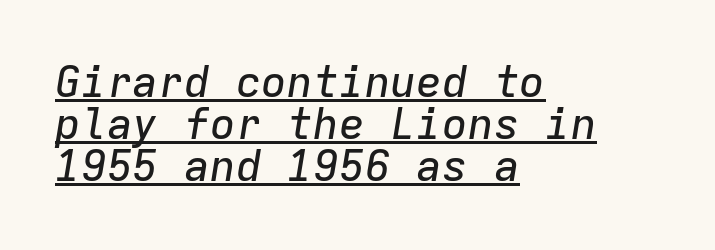
Q: Is the text italic (slanted)? A: Yes, it leans right by about 9 degrees.
Q: Is the text underlined? A: Yes.
Q: How is the paragraph aligned? A: Left-aligned.
Q: Is the spacing between letters normal or unusually wide? A: Normal.
Q: Is the spacing between lines tight, normal or loose? A: Tight.
Q: Width (condensed, normal, or wide)? A: Normal.
Q: Stroke contrast? A: Low.
Q: x-height? A: Medium.
Q: Monospaced? A: Yes.
